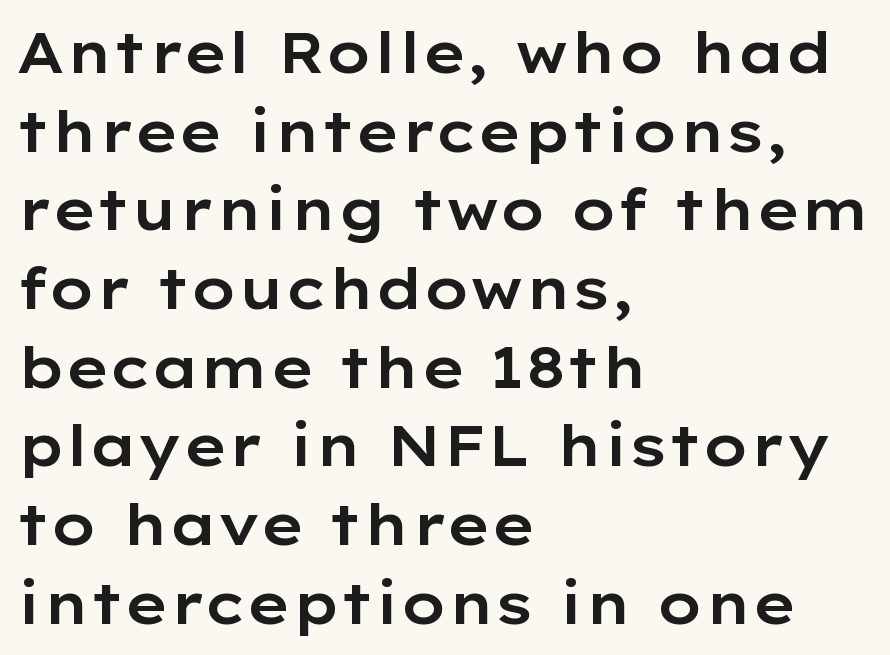
Q: Is the text italic (slanted)? A: No, it is upright.
Q: Is the typeface a serif or a sans-serif typeface? A: Sans-serif.
Q: Is the text underlined? A: No.
Q: How is the paragraph aligned? A: Left-aligned.
Q: Is the spacing between letters normal or unusually wide? A: Normal.
Q: Is the spacing between lines tight, normal or loose? A: Normal.
Q: Width (condensed, normal, or wide)? A: Wide.
Q: Stroke contrast? A: Low.
Q: x-height? A: Medium.
Q: Monospaced? A: No.
